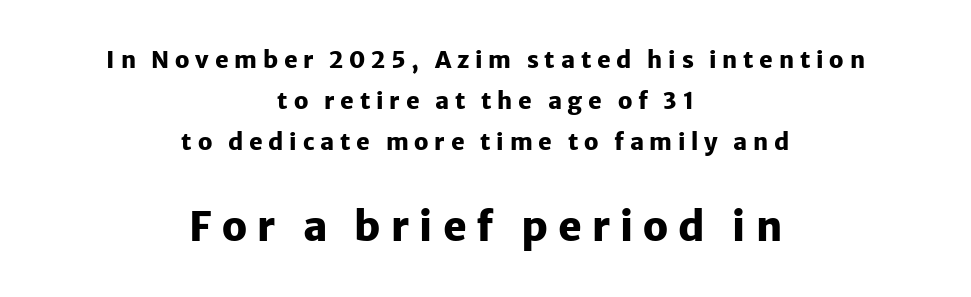
Bigger letters appear in the bottom chunk; the top chunk is reduced. Strokes here are thick enough to call this a true bold. A typesetter would call this heavily tracked-out type. Here the designer chose a conventional face with non-uniform glyph widths. No word sits above an underline.
